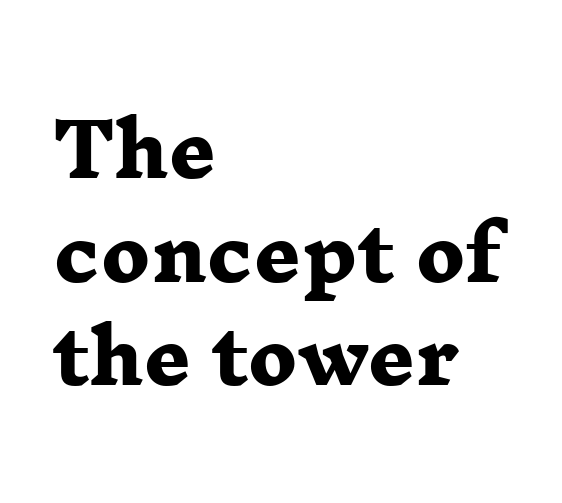
Q: Is the text bold? A: Yes.
Q: Is the typeface a serif or a sans-serif typeface? A: Serif.
Q: Is the text underlined? A: No.
Q: How is the paragraph aligned? A: Left-aligned.
Q: Is the spacing between letters normal or unusually wide? A: Normal.
Q: Is the spacing between lines tight, normal or loose? A: Normal.
Q: Width (condensed, normal, or wide)? A: Wide.
Q: Stroke contrast? A: Low.
Q: x-height? A: Medium.
Q: Monospaced? A: No.
